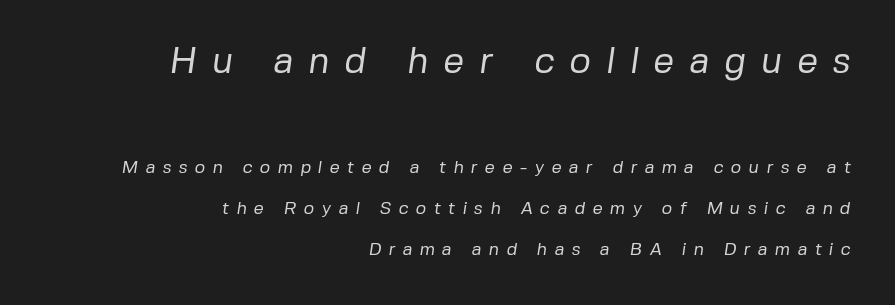
These lines stack with their right ends in a neat column. Quick note: underline off. This is not heavy type; no bold has been used. Short note: letters widely spaced. Stroke terminals: plain, sans-serif. Varying glyph widths throughout — classic text-font behaviour.
